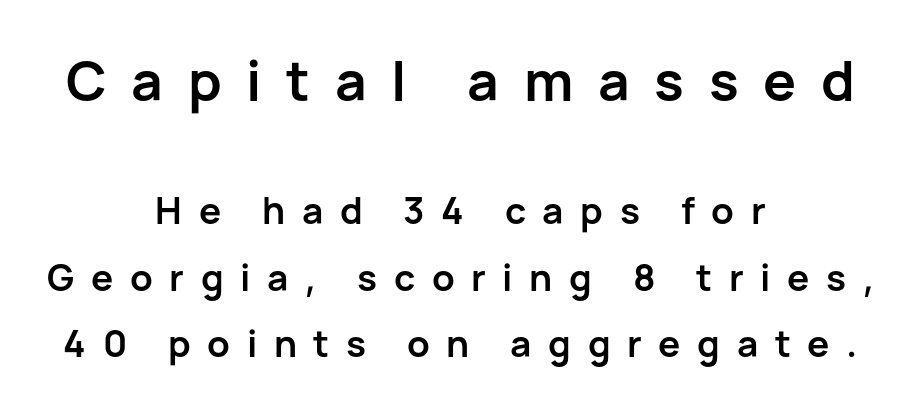
The image shows 55 px semibold sans-serif type, upright; set centered, line spacing 1.79x, unusually wide letter spacing (+0.45 em), not underlined; the first (top) block is 1.49x larger; low stroke contrast and a medium x-height.
